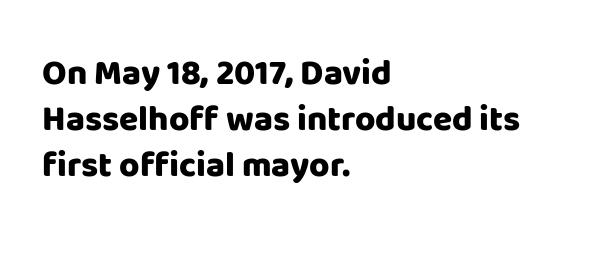
Q: Is the text bold? A: Yes.
Q: Is the text italic (slanted)? A: No, it is upright.
Q: Is the typeface a serif or a sans-serif typeface? A: Sans-serif.
Q: Is the text underlined? A: No.
Q: How is the paragraph aligned? A: Left-aligned.
Q: Is the spacing between letters normal or unusually wide? A: Normal.
Q: Is the spacing between lines tight, normal or loose? A: Normal.
Q: Width (condensed, normal, or wide)? A: Normal.
Q: Stroke contrast? A: Low.
Q: x-height? A: Large.
Q: Monospaced? A: No.
